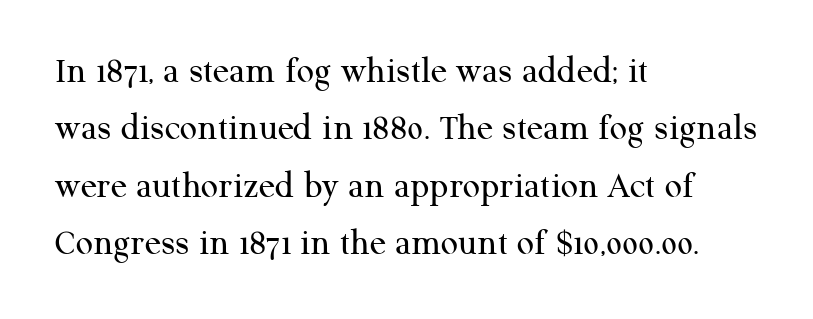
The tracking reads as untouched default to a designer's eye. The passage shown is typeset with a serif family. Typeset ragged right — the left edge is the straight one. Honestly, the row spacing looks completely unremarkable. The typeface has the unassuming heft of standard copy or less.
